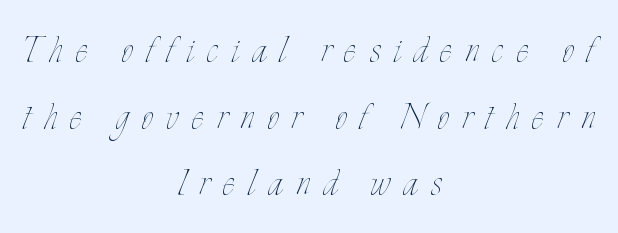
The image shows 47 px thin, condensed type; set centered, normal line spacing (1.42x), unusually wide letter spacing (+0.28 em), not underlined; low stroke contrast and a small x-height.
